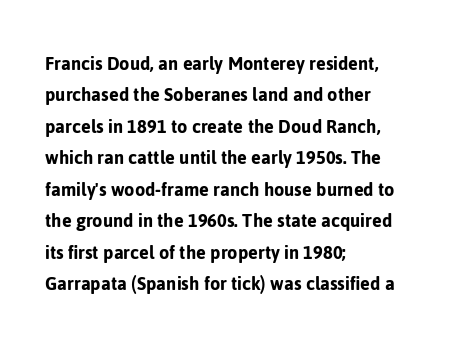
Unmarked baselines from the first word to the last. Every character sits straight up, as roman type does. The lines in this sample share a left origin and differ only in where they stop. Summary of vertical rhythm: regular, with standard interline spacing. Inter-character spacing is left at the font's built-in metrics.
